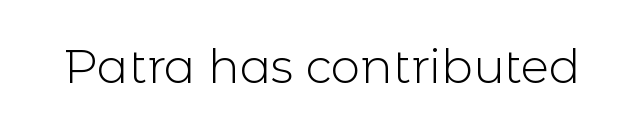
A roman cut, with each character standing at attention. The rendering uses natural spacing where letterforms have individual widths. The tracking reads as untouched default to a designer's eye. These lines are composed in type without serifs. The area under the type is left untouched.
